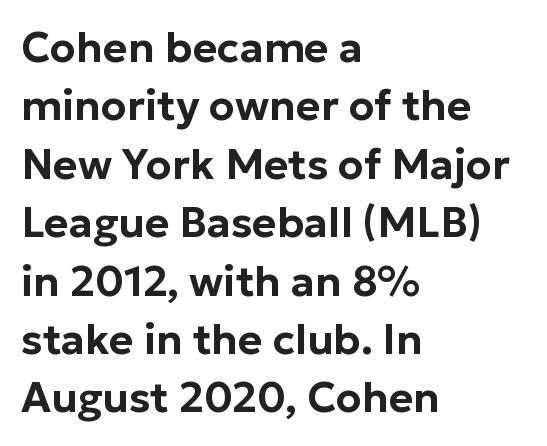
The font's upright variant was chosen for this text. The letterforms sit shoulder to shoulder at normal distance. A clean baseline with only descenders dipping below it. Is this a fixed-width face? No — the glyphs have proportional, varying widths.
